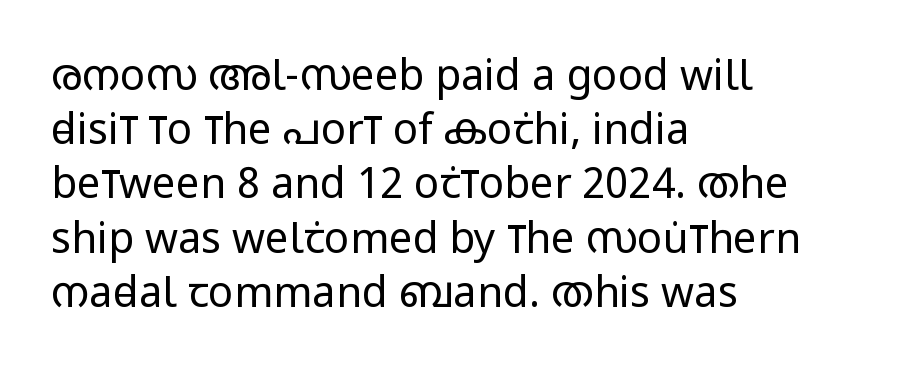
Default kerning and tracking; the words read as compact shapes. Do the letters lean? They stand straight. Lines of text with bare space underneath. The designer went with a sans here, leaving each stem footless.
